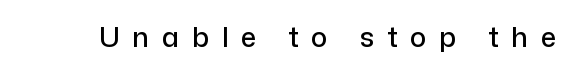
Q: Is the text italic (slanted)? A: No, it is upright.
Q: Is the typeface a serif or a sans-serif typeface? A: Sans-serif.
Q: Is the text underlined? A: No.
Q: Is the spacing between letters normal or unusually wide? A: Unusually wide.
Q: Width (condensed, normal, or wide)? A: Normal.
Q: Stroke contrast? A: Low.
Q: x-height? A: Medium.
Q: Monospaced? A: No.
